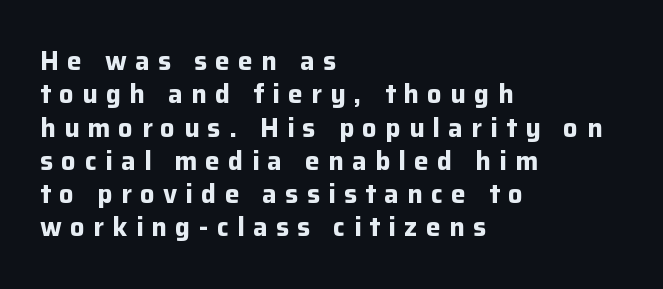
The image shows 26 px bold type, upright; set left-aligned, normal line spacing (1.28x), unusually wide letter spacing (+0.32 em), not underlined.
